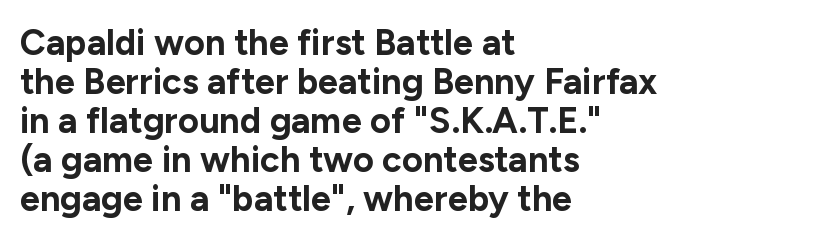
The image shows 36 px bold sans-serif type, upright; set left-aligned, tight line spacing (1.08x), normal letter spacing, not underlined; low stroke contrast and a medium x-height.
